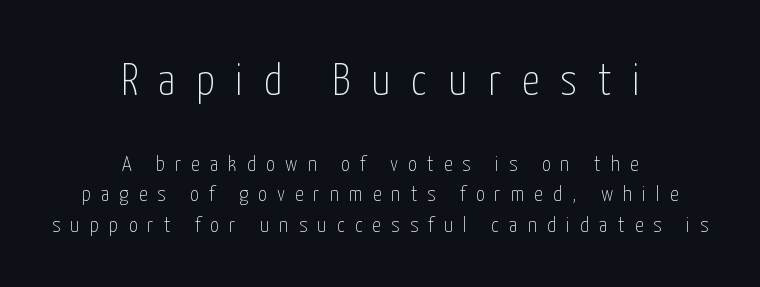
Italic? Not at all — the glyphs are vertical. The string is rendered with underlining switched off. Each letter keeps its own natural width here, so spacing adapts to shape. Size hierarchy here favors the leading block over the trailing one. Regarding serifs, this sample does without them.
